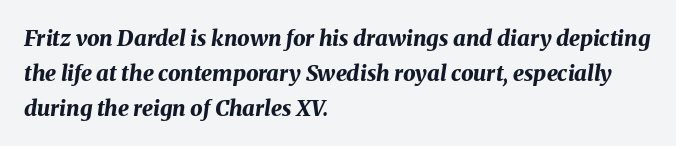
Heavy, bold letterforms. Successive baselines arrive at the customary interval. There's an unmistakable incline to the writing here. This rendering features lettering with no underline.
